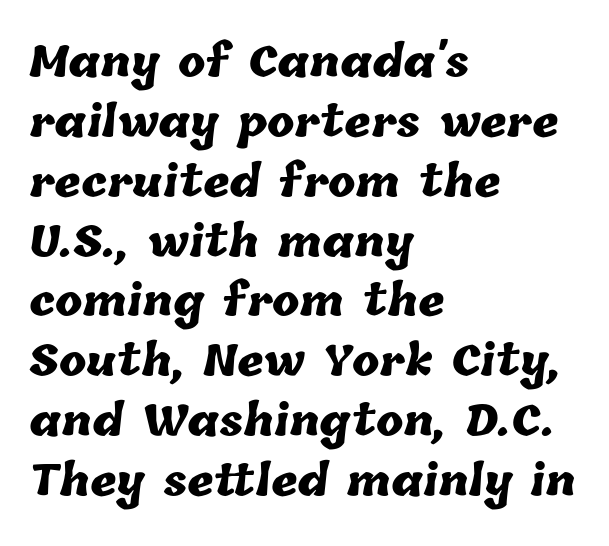
{"bold": "yes", "weight": "heavy", "width": "normal", "stroke_contrast": "low", "x_height": "medium", "monospaced": "no", "underline": "no", "align": "left", "line_spacing": "normal", "line_spacing_ratio": 1.46, "letter_spacing": "normal", "letter_spacing_em": 0.0, "glyph_px": 41}
